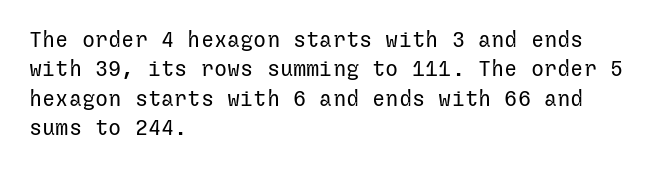
Bare-footed words on every line. Every stem runs plumb, perpendicular to the baseline. The typesetting does not lean heavy: it is not bold. Tracking value appears to be zero — textbook default spacing. The vertical gap from one line to the next is medium.
